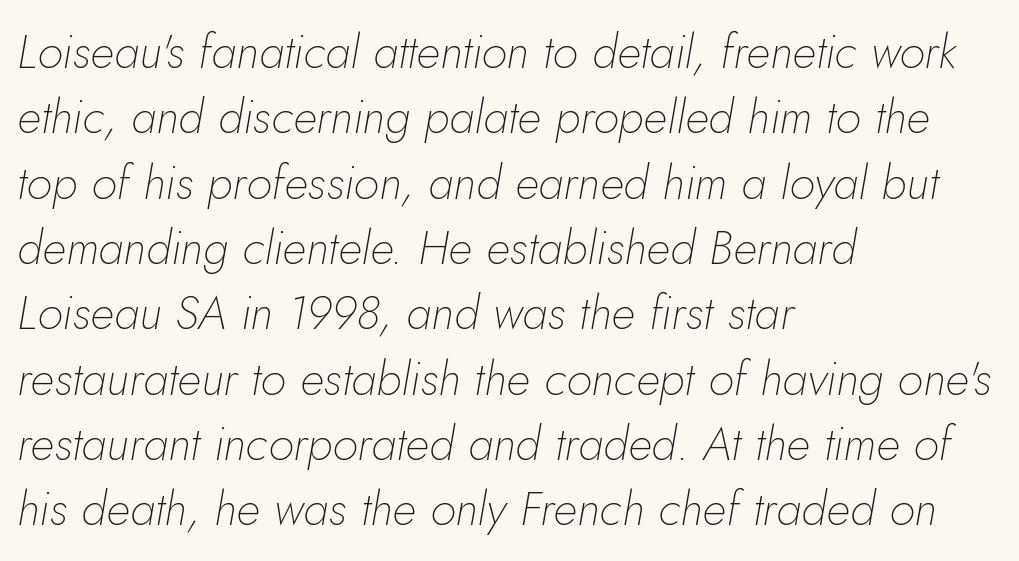
One glance says typical: line gaps are just what's usual. The rendering uses natural spacing where letterforms have individual widths. The paragraph shown leans on its left margin. Looking at the ascenders, they clearly lean. The area under the type is left untouched. Letter spacing: default.
